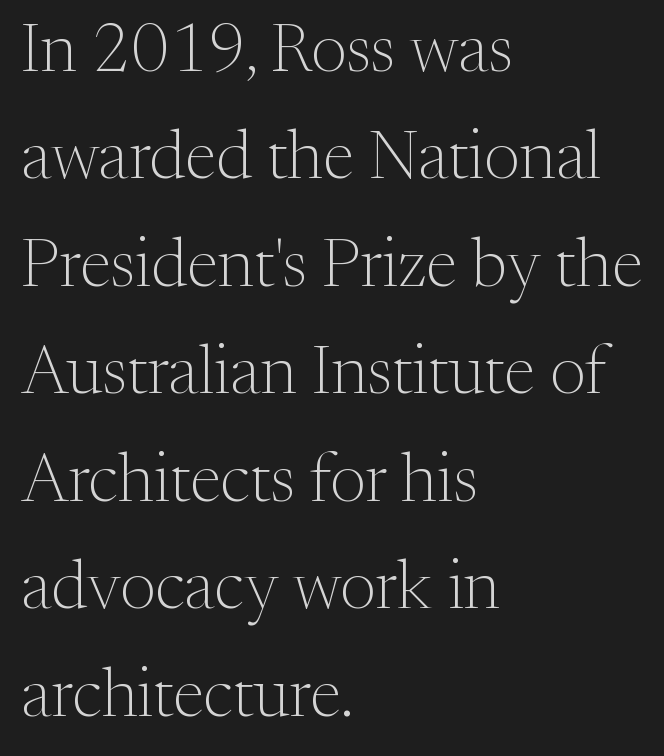
{"serif": "yes", "italic": "no", "bold": "no", "weight": "light", "width": "normal", "stroke_contrast": "medium", "x_height": "medium", "monospaced": "no", "underline": "no", "align": "left", "line_spacing": "normal", "line_spacing_ratio": 1.58, "letter_spacing": "normal", "letter_spacing_em": 0.0, "glyph_px": 68}
